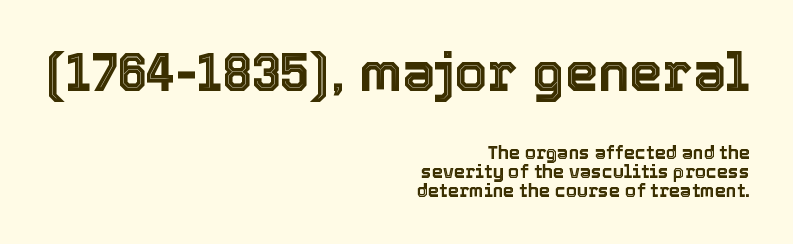
The image shows 53 px text type, upright; set right-aligned, tight line spacing (1.06x), normal letter spacing, not underlined; the first (top) block is 2.94x larger; a medium x-height.
